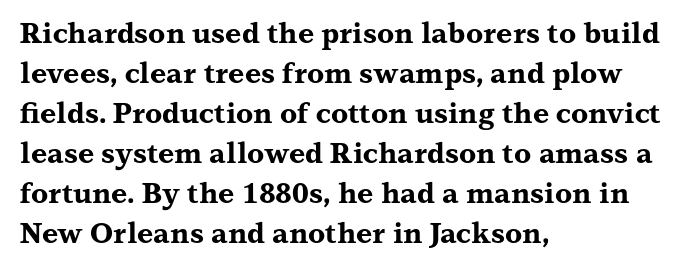
The letters advance in unequal steps, a hallmark of proportional type. You'd pick this weight for a headline — it's a proper bold. Nothing unusual about the tracking: characters are spaced as the font intends. The typography opts for an upright posture over an oblique one. Baseline-to-baseline distance is the conventional proportion of letter height. This rendering employs a face with finishing strokes, i.e., a serif.
